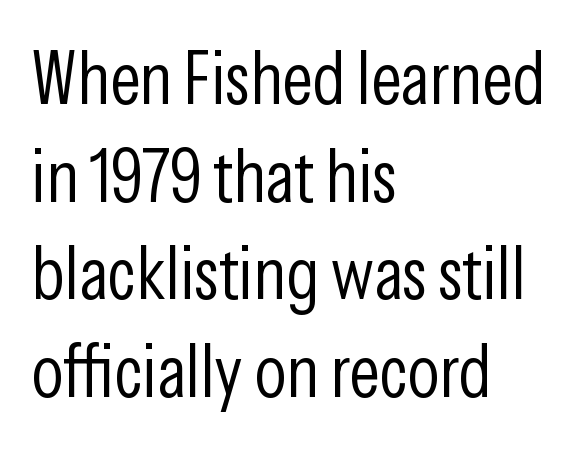
Q: Is the text bold? A: No.
Q: Is the text italic (slanted)? A: No, it is upright.
Q: Is the typeface a serif or a sans-serif typeface? A: Sans-serif.
Q: Is the text underlined? A: No.
Q: How is the paragraph aligned? A: Left-aligned.
Q: Is the spacing between letters normal or unusually wide? A: Normal.
Q: Is the spacing between lines tight, normal or loose? A: Normal.
Q: Width (condensed, normal, or wide)? A: Condensed.
Q: Stroke contrast? A: Low.
Q: x-height? A: Medium.
Q: Monospaced? A: No.
